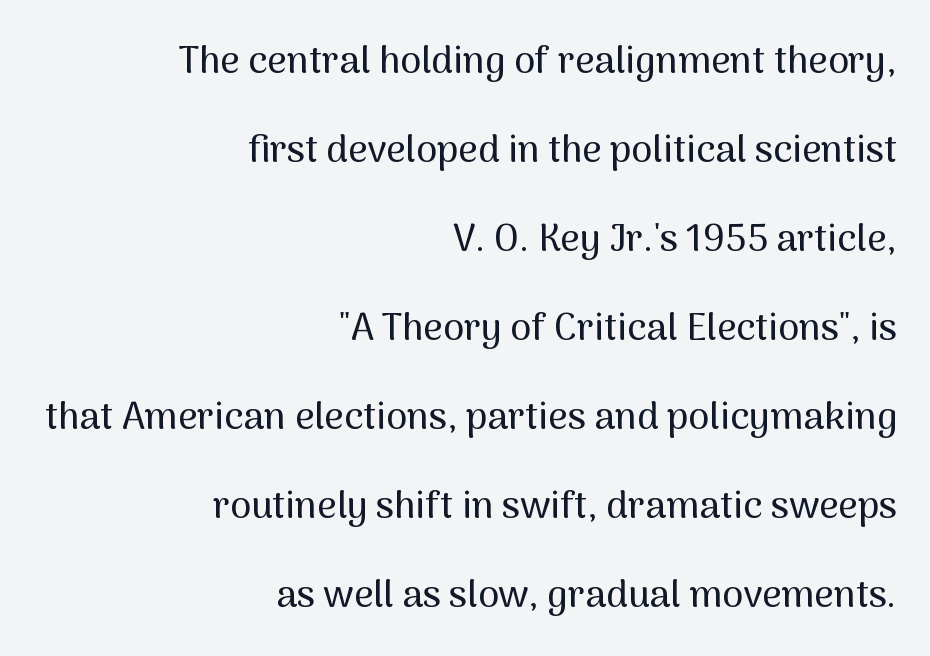
Q: Is the text italic (slanted)? A: No, it is upright.
Q: Is the typeface a serif or a sans-serif typeface? A: Sans-serif.
Q: Is the text underlined? A: No.
Q: How is the paragraph aligned? A: Right-aligned.
Q: Is the spacing between letters normal or unusually wide? A: Normal.
Q: Is the spacing between lines tight, normal or loose? A: Loose.
Q: Width (condensed, normal, or wide)? A: Normal.
Q: Stroke contrast? A: Medium.
Q: x-height? A: Medium.
Q: Monospaced? A: No.
